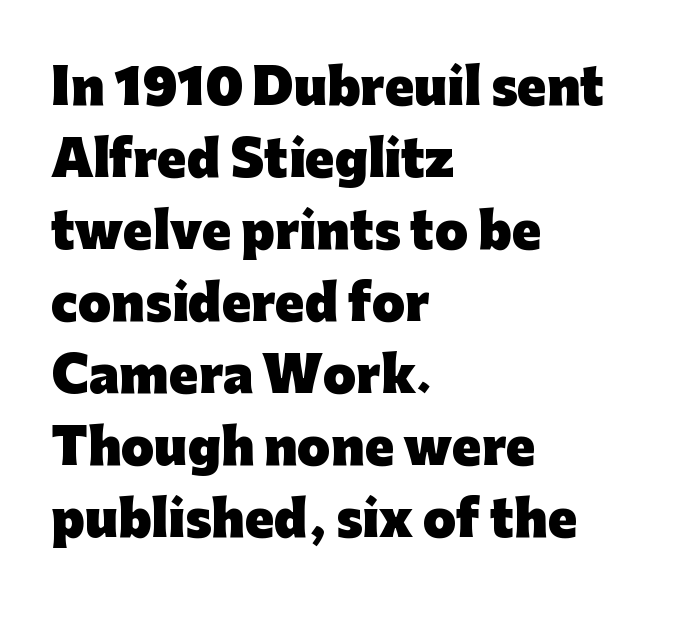
A bare baseline throughout the passage. Observe the ordinary spacing: letters are neighbours, not strangers. No feet cap the strokes, marking this as sans-serif type. Posture: upright roman. Regular leading. Note the varied advance widths — an 'i' is clearly narrower than an 'm'.
